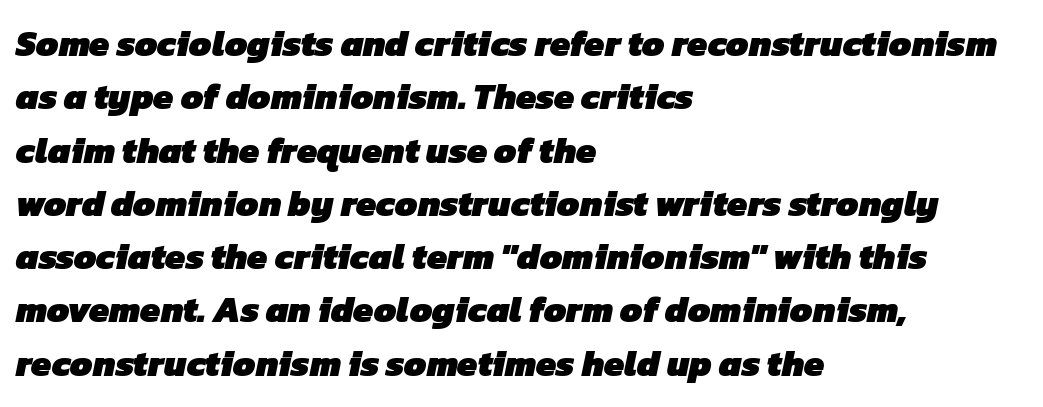
The image shows 36 px heavy sans-serif type; set left-aligned, normal line spacing (1.48x), normal letter spacing, not underlined; low stroke contrast and a medium x-height.
